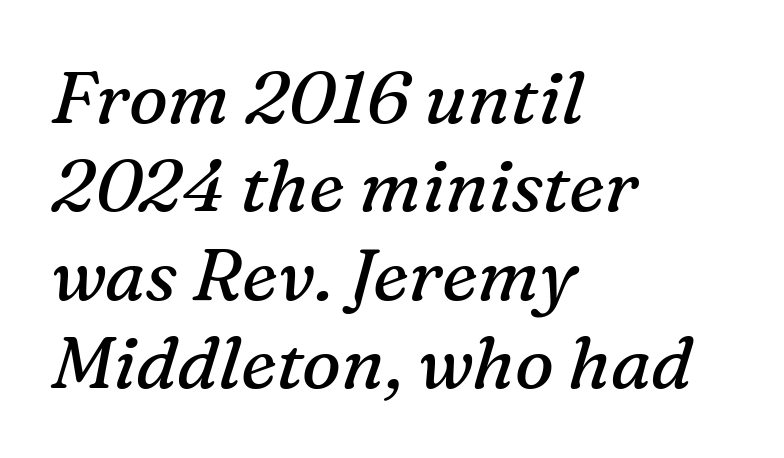
The image shows 73 px regular-weight serif type, italic (leaning right); set left-aligned, line spacing 1.21x, normal letter spacing, not underlined; medium stroke contrast and a medium x-height.
